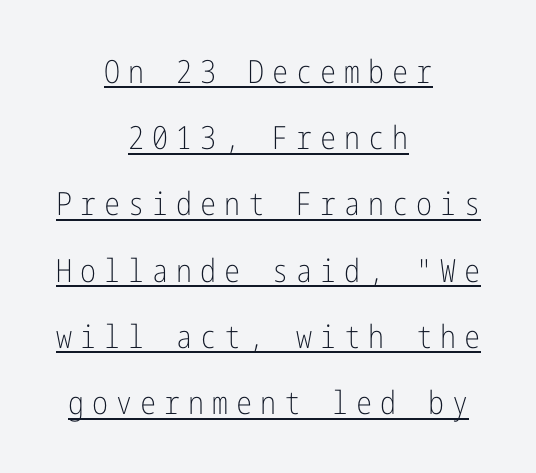
Q: Is the text bold? A: No.
Q: Is the text italic (slanted)? A: No, it is upright.
Q: Is the typeface a serif or a sans-serif typeface? A: Sans-serif.
Q: Is the text underlined? A: Yes.
Q: How is the paragraph aligned? A: Centered.
Q: Is the spacing between letters normal or unusually wide? A: Unusually wide.
Q: Is the spacing between lines tight, normal or loose? A: Loose.
Q: Width (condensed, normal, or wide)? A: Condensed.
Q: Stroke contrast? A: Low.
Q: x-height? A: Medium.
